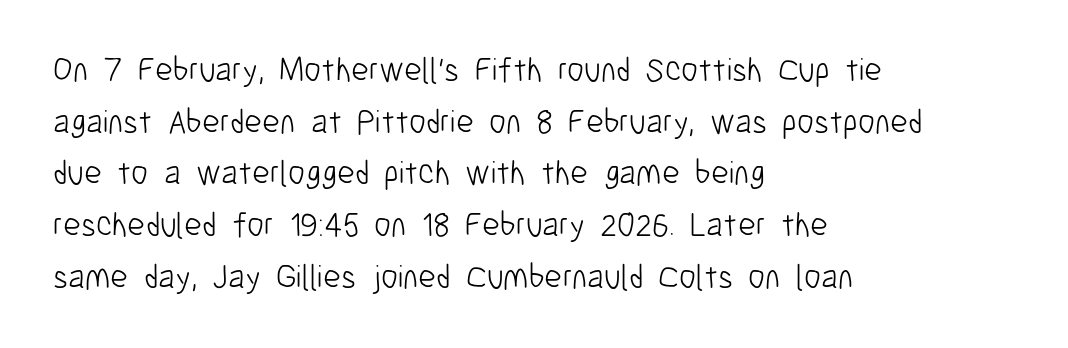
Q: Is the text bold? A: No.
Q: Is the text italic (slanted)? A: No, it is upright.
Q: Is the typeface a serif or a sans-serif typeface? A: Sans-serif.
Q: Is the text underlined? A: No.
Q: How is the paragraph aligned? A: Left-aligned.
Q: Is the spacing between letters normal or unusually wide? A: Normal.
Q: Is the spacing between lines tight, normal or loose? A: Normal.
Q: Width (condensed, normal, or wide)? A: Condensed.
Q: Stroke contrast? A: Low.
Q: x-height? A: Medium.
Q: Monospaced? A: No.
